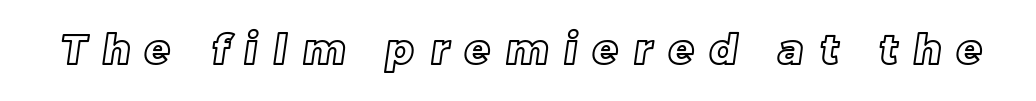
{"width": "normal", "x_height": "large", "monospaced": "no", "underline": "no", "letter_spacing": "wide", "letter_spacing_em": 0.39, "glyph_px": 41}
